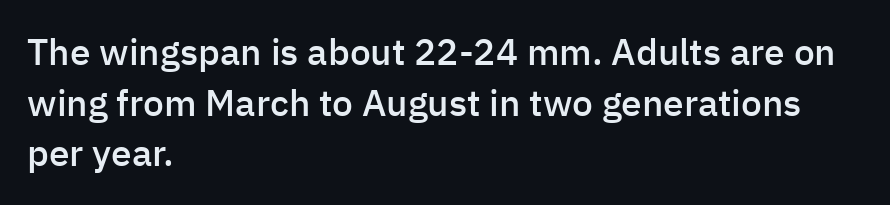
Q: Is the text bold? A: Semi-bold.
Q: Is the text italic (slanted)? A: No, it is upright.
Q: Is the typeface a serif or a sans-serif typeface? A: Sans-serif.
Q: Is the text underlined? A: No.
Q: How is the paragraph aligned? A: Left-aligned.
Q: Is the spacing between letters normal or unusually wide? A: Normal.
Q: Is the spacing between lines tight, normal or loose? A: Normal.
Q: Width (condensed, normal, or wide)? A: Normal.
Q: Stroke contrast? A: Low.
Q: x-height? A: Medium.
Q: Monospaced? A: No.
